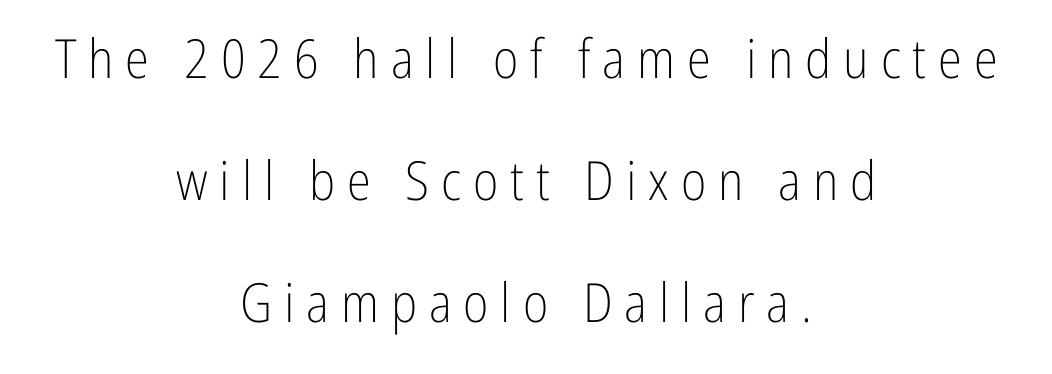
The image shows 54 px light, condensed sans-serif type, upright; set centered, loose line spacing (2.26x), unusually wide letter spacing (+0.22 em), not underlined; low stroke contrast and a medium x-height.
